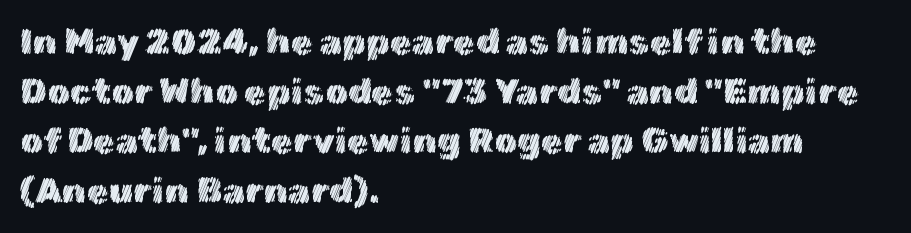
Q: Is the text italic (slanted)? A: No, it is upright.
Q: Is the text underlined? A: No.
Q: How is the paragraph aligned? A: Left-aligned.
Q: Is the spacing between letters normal or unusually wide? A: Normal.
Q: Is the spacing between lines tight, normal or loose? A: Normal.
Q: Width (condensed, normal, or wide)? A: Normal.
Q: x-height? A: Medium.
Q: Monospaced? A: No.
